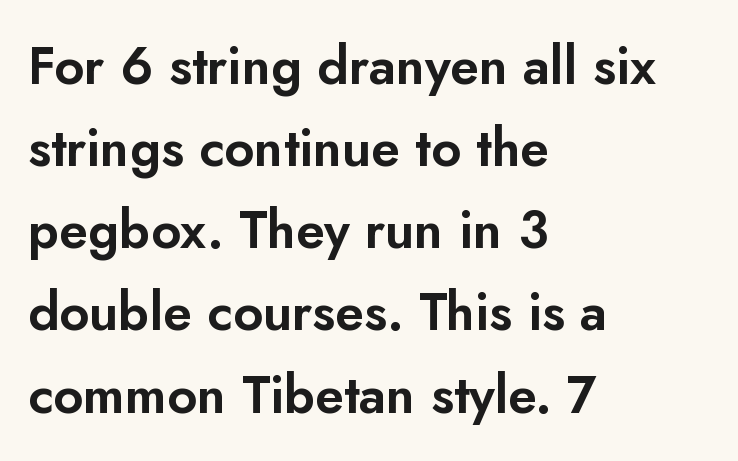
{"serif": "no", "italic": "no", "width": "normal", "stroke_contrast": "low", "x_height": "small", "monospaced": "no", "underline": "no", "align": "left", "line_spacing": "normal", "line_spacing_ratio": 1.58, "letter_spacing": "normal", "letter_spacing_em": 0.0, "glyph_px": 52}
